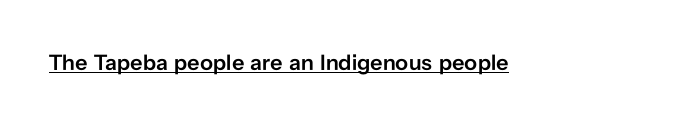
Typesetter's note: demi weight, one step under bold. This sample uses plain, unmodified letter spacing. Honestly, the underline is the first thing you notice here. A typesetter would mark this as roman, not italic.
